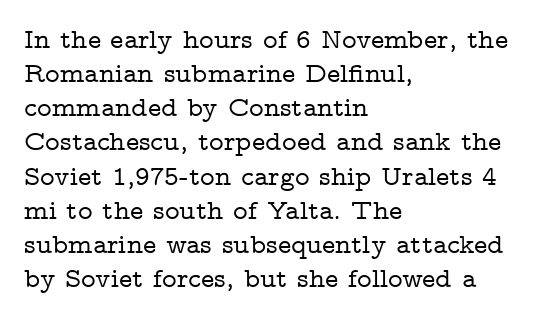
Q: Is the text italic (slanted)? A: No, it is upright.
Q: Is the typeface a serif or a sans-serif typeface? A: Serif.
Q: Is the text underlined? A: No.
Q: How is the paragraph aligned? A: Left-aligned.
Q: Is the spacing between letters normal or unusually wide? A: Normal.
Q: Width (condensed, normal, or wide)? A: Wide.
Q: Stroke contrast? A: Low.
Q: x-height? A: Medium.
Q: Monospaced? A: No.
